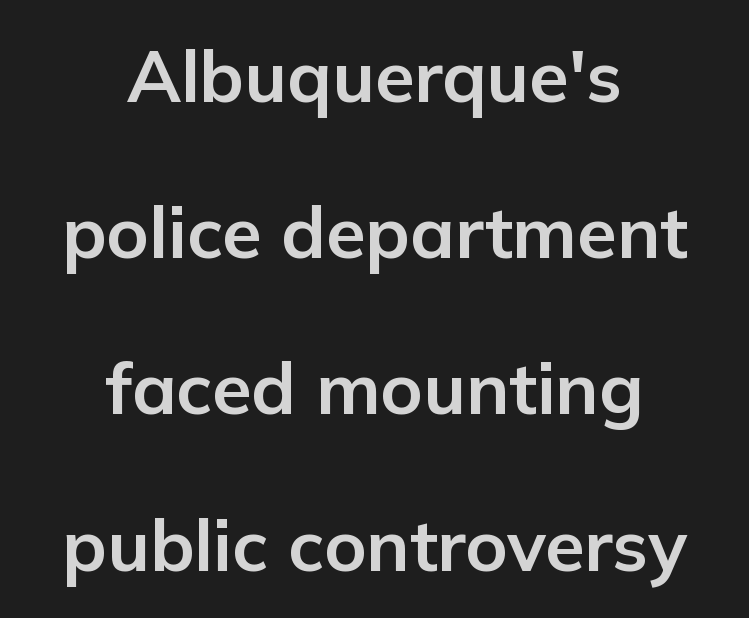
Q: Is the text bold? A: Yes.
Q: Is the text italic (slanted)? A: No, it is upright.
Q: Is the typeface a serif or a sans-serif typeface? A: Sans-serif.
Q: Is the text underlined? A: No.
Q: How is the paragraph aligned? A: Centered.
Q: Is the spacing between letters normal or unusually wide? A: Normal.
Q: Is the spacing between lines tight, normal or loose? A: Loose.
Q: Width (condensed, normal, or wide)? A: Normal.
Q: Stroke contrast? A: Low.
Q: x-height? A: Medium.
Q: Monospaced? A: No.
